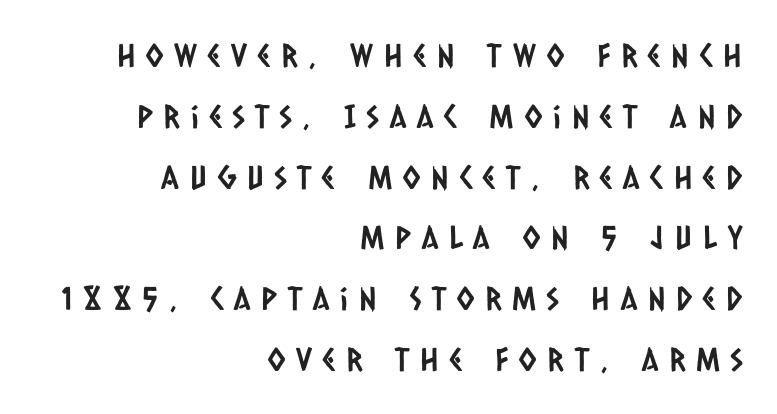
Q: Is the typeface a serif or a sans-serif typeface? A: Sans-serif.
Q: Is the text underlined? A: No.
Q: How is the paragraph aligned? A: Right-aligned.
Q: Is the spacing between letters normal or unusually wide? A: Unusually wide.
Q: Is the spacing between lines tight, normal or loose? A: Loose.
Q: Width (condensed, normal, or wide)? A: Condensed.
Q: Stroke contrast? A: Low.
Q: x-height? A: Large.
Q: Monospaced? A: No.
